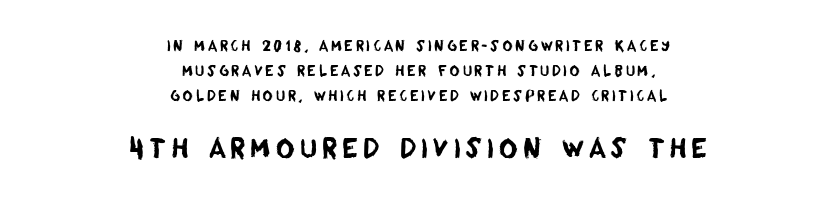
A student would call this center alignment; a typographer would say set centered. The specimen omits any rule beneath the text block's lines. The block sitting lower on the canvas is the one with enlarged characters.
